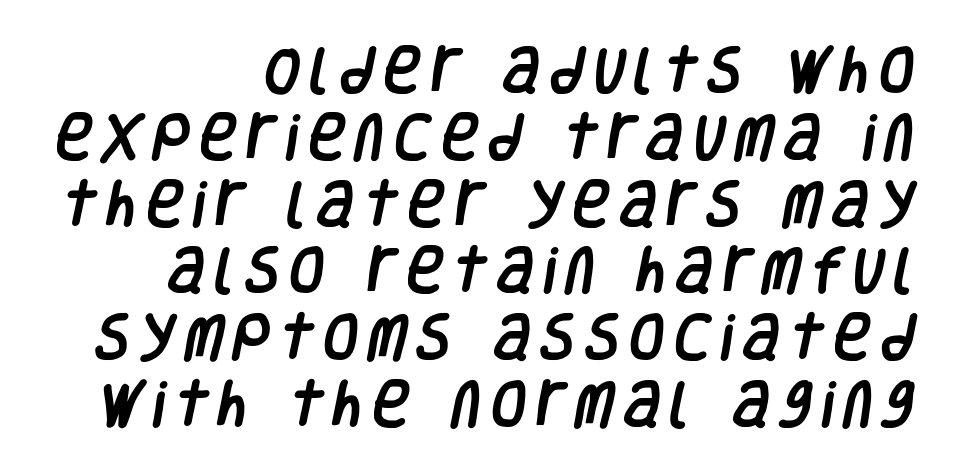
Q: Is the typeface a serif or a sans-serif typeface? A: Sans-serif.
Q: Is the text underlined? A: No.
Q: How is the paragraph aligned? A: Right-aligned.
Q: Is the spacing between lines tight, normal or loose? A: Normal.
Q: Width (condensed, normal, or wide)? A: Condensed.
Q: Stroke contrast? A: Low.
Q: x-height? A: Large.
Q: Monospaced? A: No.
